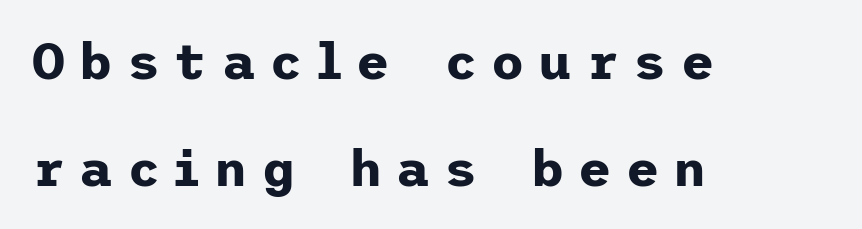
The image shows 51 px bold sans-serif type, upright; set left-aligned, loose line spacing (2.09x), unusually wide letter spacing (+0.28 em), not underlined; low stroke contrast and a medium x-height.
